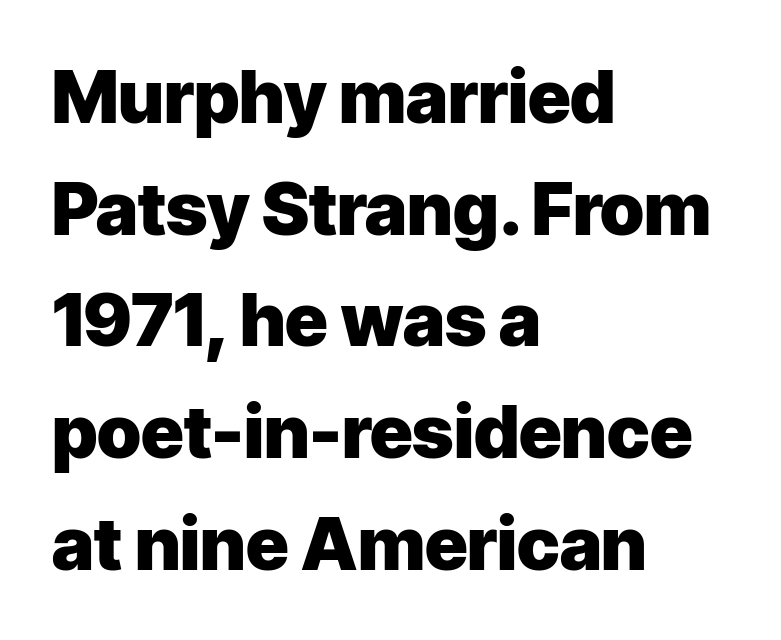
{"serif": "no", "italic": "no", "bold": "yes", "weight": "heavy", "width": "normal", "stroke_contrast": "low", "x_height": "medium", "monospaced": "no", "underline": "no", "align": "left", "line_spacing": "normal", "line_spacing_ratio": 1.53, "letter_spacing": "normal", "letter_spacing_em": 0.0, "glyph_px": 73}
